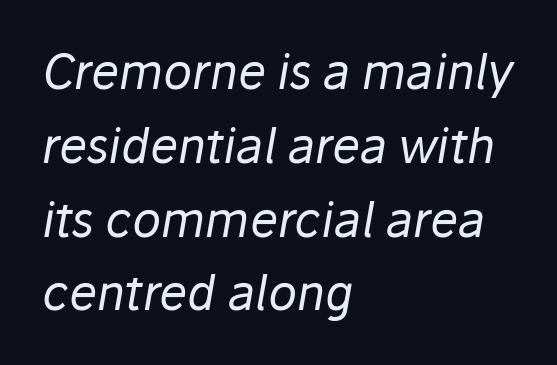
Summary of vertical rhythm: regular, with standard interline spacing. Summary of weight: not heavy and not bold. This rendering leaves character spacing at its baseline value. Note the varied advance widths — an 'i' is clearly narrower than an 'm'. Each row of text sits above clean, open space. These lines were composed using italics.
